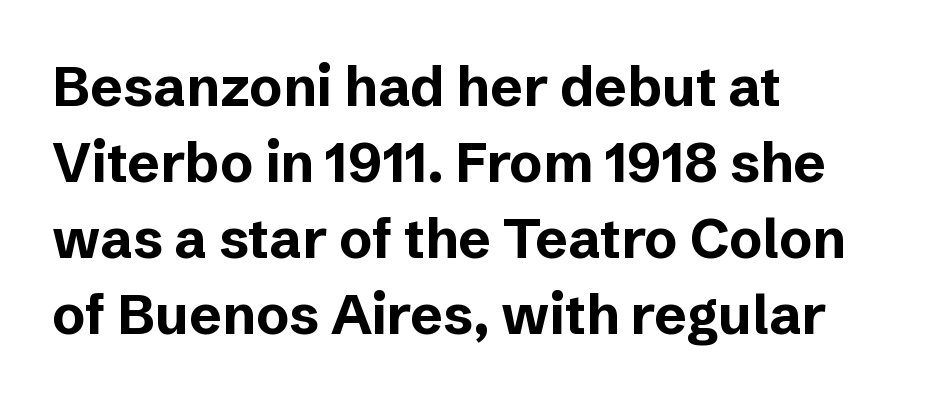
The image shows 55 px bold sans-serif type, upright; set left-aligned, normal line spacing (1.38x), normal letter spacing, not underlined; low stroke contrast and a medium x-height.
